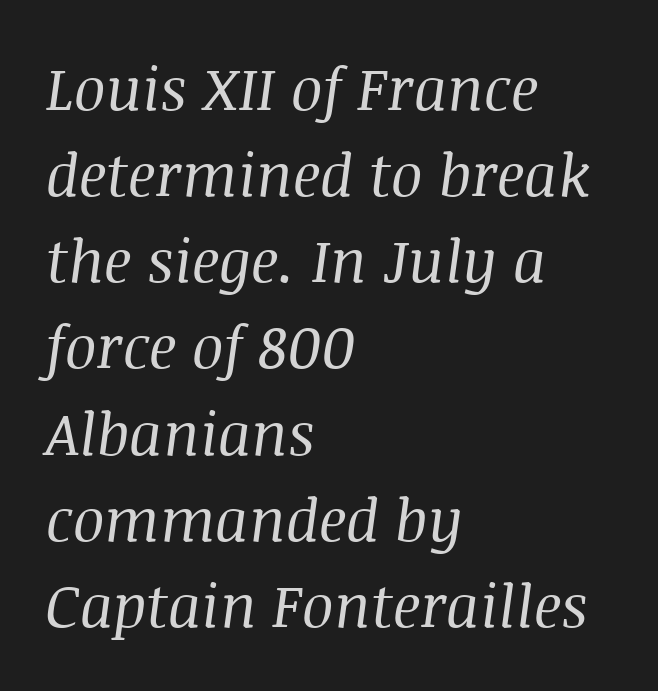
Typographically, this falls in the serif category. Layout note: lines flush left. On a weight scale, this lands at 450 or below. A normal amount of white space separates one row of letters from the next. Nobody touched the tracking dial on this one. Clear beneath every line of the passage.
